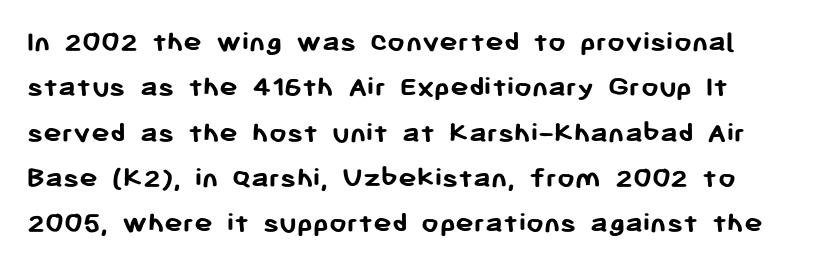
{"serif": "no", "italic": "no", "bold": "yes", "weight": "semibold", "width": "normal", "stroke_contrast": "low", "x_height": "medium", "monospaced": "no", "underline": "no", "line_spacing": "normal", "line_spacing_ratio": 1.46, "letter_spacing": "normal", "letter_spacing_em": 0.0, "glyph_px": 31}
